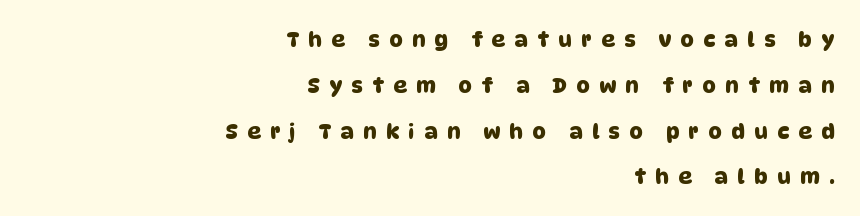
Words appear elongated and porous because spacing is wide. In CSS terms this would be text-align: right. The rendering uses a large line-height, opening up the rows. Check the space under the baseline: it is left empty.
